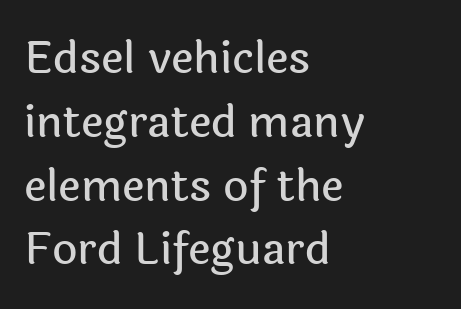
The passage shown is typed in a proportional face where columns would drift. Students, observe: this is what conventionally led text looks like. Vertical strokes here are truly vertical. The paragraph has a hard left edge and a soft right edge.
